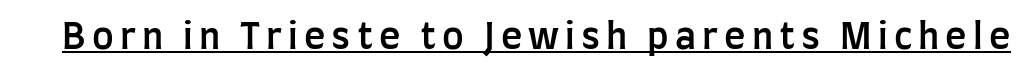
Caption: semibold face, moderately heavy strokes. You could not count columns in this text — the font is proportionally spaced. This rendering features underlined lettering. This sample uses an upright cut, with every glyph sitting square on the baseline. Grotesque or geometric, the face here clearly has no serifs.
